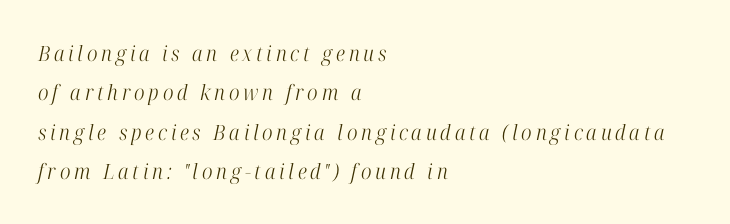
{"italic": "yes", "lean": "right", "slant_degrees": 12, "bold": "no", "underline": "no", "align": "left", "line_spacing_ratio": 1.87, "glyph_px": 21}
